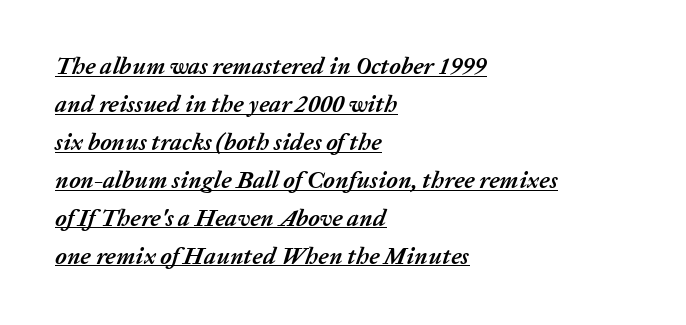
The image shows 24 px bold type, italic (leaning right); set left-aligned, normal line spacing (1.58x), normal letter spacing, underlined.
